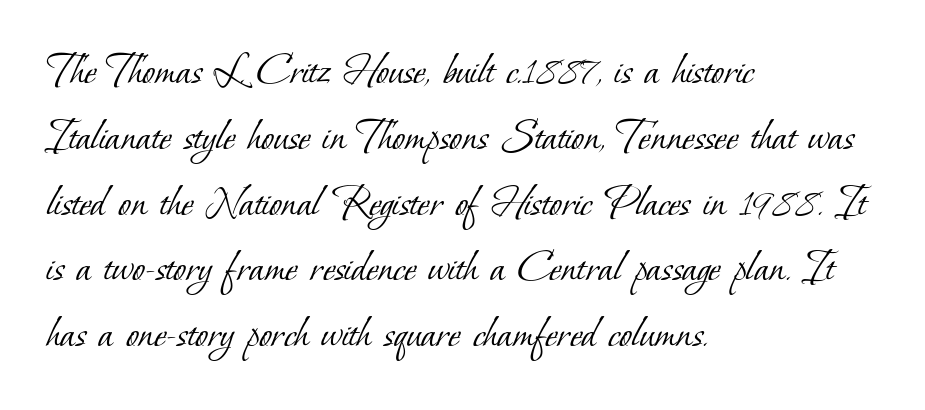
Each line starts at the same left margin while the right side varies. Weight: not bold — regular or lighter. Vertical spacing — default. Unlike a clean sans, this face finishes its strokes with serifs. The gaps between neighbouring characters are ordinary and unremarkable.
